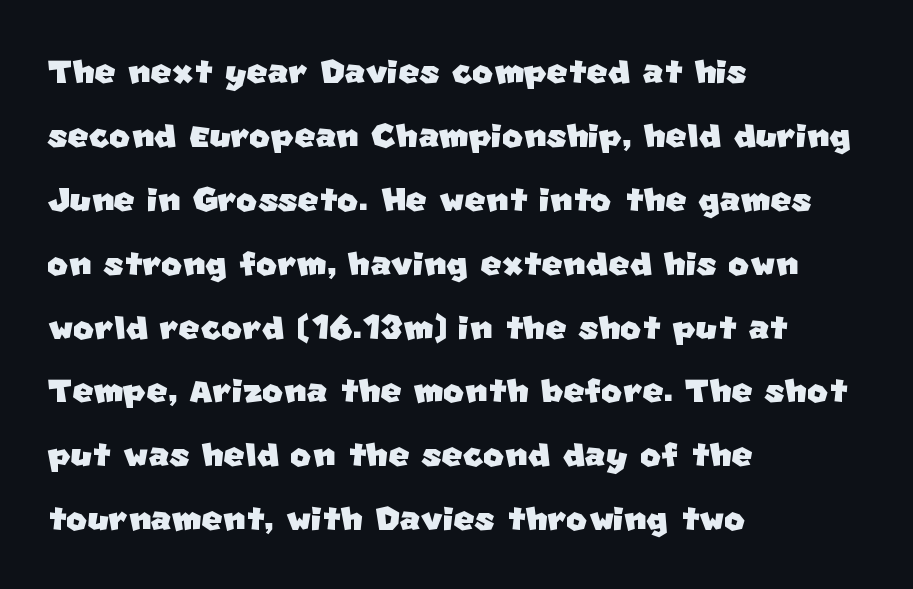
{"serif": "no", "width": "normal", "stroke_contrast": "low", "x_height": "large", "monospaced": "no", "underline": "no", "align": "left", "line_spacing": "normal", "line_spacing_ratio": 1.42, "letter_spacing": "normal", "letter_spacing_em": 0.0, "glyph_px": 45}
